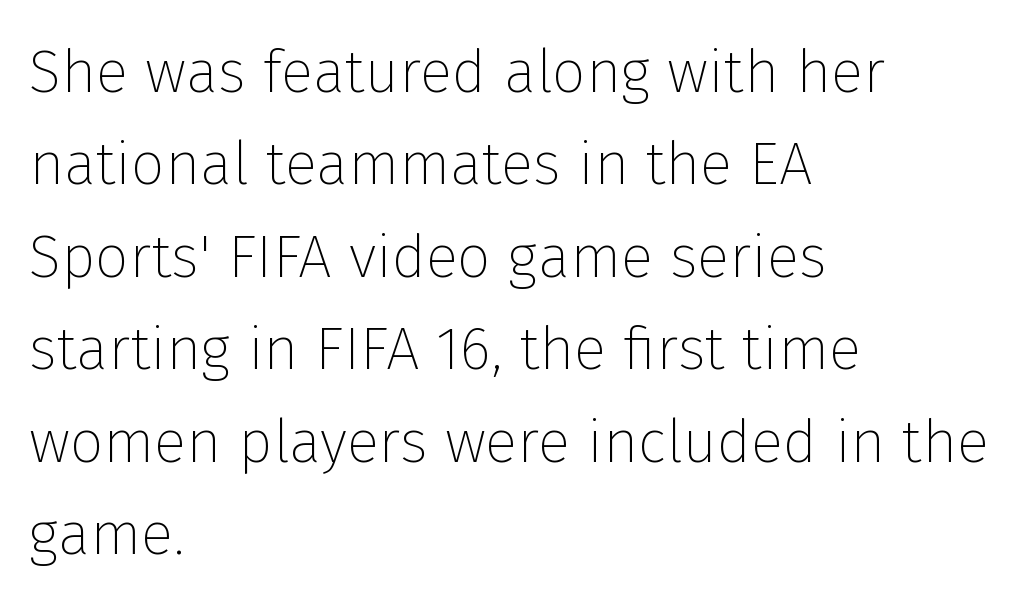
{"serif": "no", "italic": "no", "bold": "no", "weight": "thin", "width": "normal", "stroke_contrast": "low", "x_height": "medium", "monospaced": "no", "underline": "no", "align": "left", "line_spacing": "normal", "line_spacing_ratio": 1.54, "letter_spacing": "normal", "letter_spacing_em": 0.0, "glyph_px": 60}
